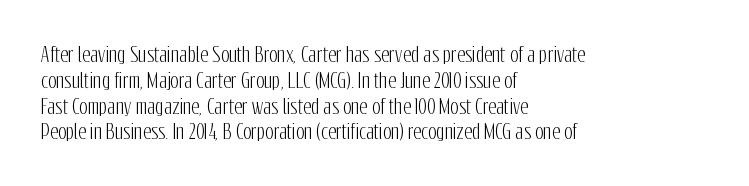
Q: Is the text italic (slanted)? A: No, it is upright.
Q: Is the text underlined? A: No.
Q: How is the paragraph aligned? A: Left-aligned.
Q: Is the spacing between letters normal or unusually wide? A: Normal.
Q: Is the spacing between lines tight, normal or loose? A: Normal.
